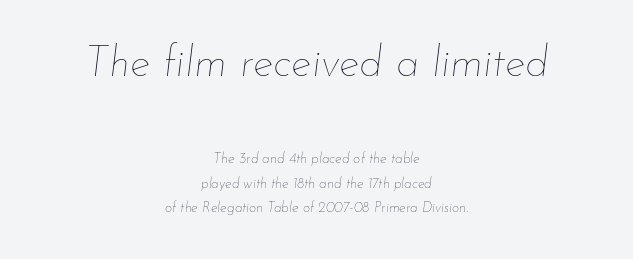
Q: Is the text bold? A: No.
Q: Is the text italic (slanted)? A: Yes, it leans right by about 7 degrees.
Q: Is the text underlined? A: No.
Q: How is the paragraph aligned? A: Centered.
Q: Is the spacing between letters normal or unusually wide? A: Normal.
Q: Which block of text is set in a larger size, the first (top) or the second (bottom)? A: The first (top) one.
Q: Width (condensed, normal, or wide)? A: Normal.
Q: Stroke contrast? A: Low.
Q: x-height? A: Small.
Q: Monospaced? A: No.
